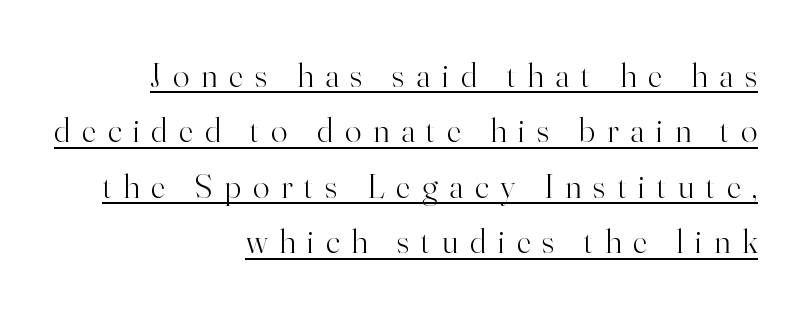
The image shows 34 px light serif type, upright; set right-aligned, normal line spacing (1.63x), unusually wide letter spacing (+0.35 em), underlined; high stroke contrast and a small x-height.
